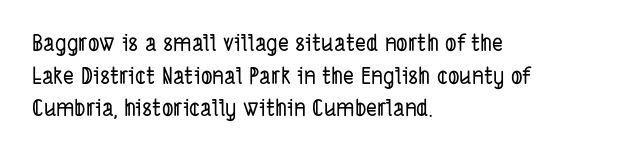
{"underline": "no", "align": "left", "line_spacing": "normal", "line_spacing_ratio": 1.42, "letter_spacing": "normal", "letter_spacing_em": 0.0, "glyph_px": 23}
